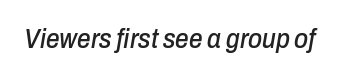
If you drew a line through each stem, it would be angled. Underlining? Definitely not there. Look at the tracking — it's just the regular setting, nothing added.
